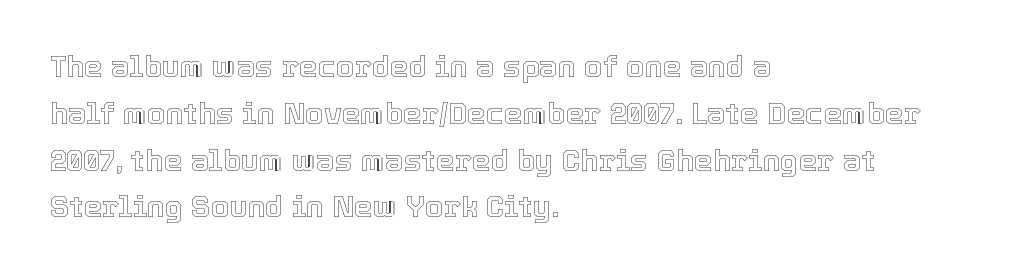
{"italic": "no", "width": "normal", "x_height": "medium", "monospaced": "no", "underline": "no", "align": "left", "line_spacing": "normal", "line_spacing_ratio": 1.56, "letter_spacing": "normal", "letter_spacing_em": 0.0, "glyph_px": 30}
